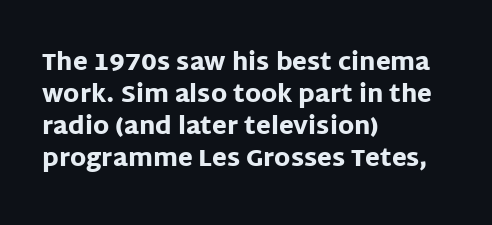
The image shows 24 px bold type, upright; set left-aligned, normal line spacing (1.33x), normal letter spacing, not underlined.
